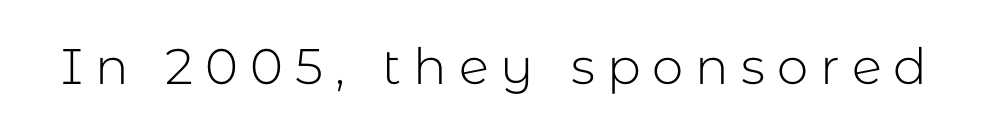
Q: Is the text bold? A: No.
Q: Is the text italic (slanted)? A: No, it is upright.
Q: Is the typeface a serif or a sans-serif typeface? A: Sans-serif.
Q: Is the text underlined? A: No.
Q: Is the spacing between letters normal or unusually wide? A: Unusually wide.
Q: Width (condensed, normal, or wide)? A: Normal.
Q: Stroke contrast? A: Low.
Q: x-height? A: Medium.
Q: Monospaced? A: No.
